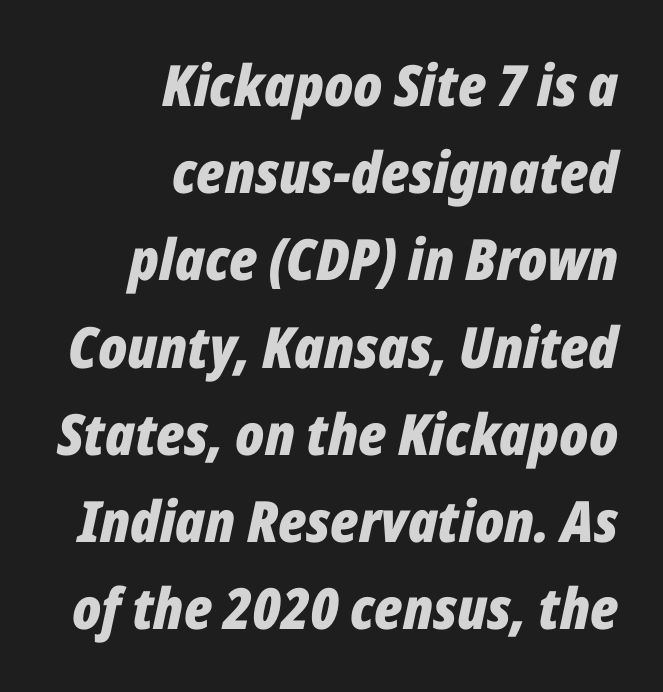
Q: Is the text bold? A: Yes.
Q: Is the text italic (slanted)? A: Yes, it leans right by about 12 degrees.
Q: Is the text underlined? A: No.
Q: How is the paragraph aligned? A: Right-aligned.
Q: Is the spacing between letters normal or unusually wide? A: Normal.
Q: Is the spacing between lines tight, normal or loose? A: Normal.
Q: Width (condensed, normal, or wide)? A: Condensed.
Q: Stroke contrast? A: Low.
Q: x-height? A: Medium.
Q: Monospaced? A: No.
